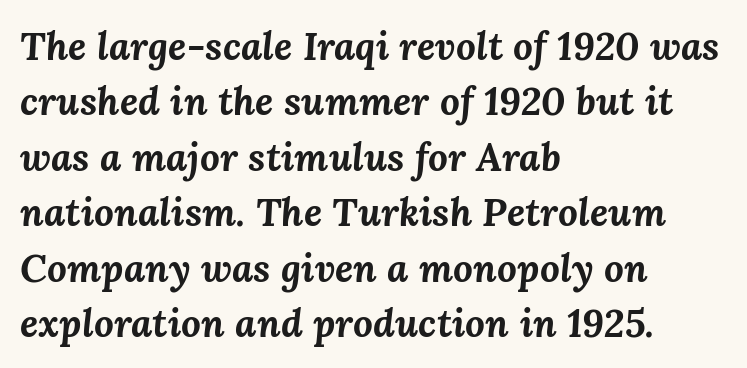
Q: Is the text bold? A: Yes.
Q: Is the text italic (slanted)? A: Yes, it leans right by about 3 degrees.
Q: Is the text underlined? A: No.
Q: How is the paragraph aligned? A: Left-aligned.
Q: Is the spacing between letters normal or unusually wide? A: Normal.
Q: Is the spacing between lines tight, normal or loose? A: Normal.
Q: Width (condensed, normal, or wide)? A: Normal.
Q: Stroke contrast? A: Medium.
Q: x-height? A: Medium.
Q: Monospaced? A: No.
